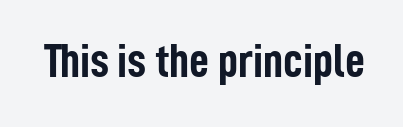
This is sans-serif lettering, the kind often seen on screens and signage. Rendered with straight, roman letterforms. This rendering leaves character spacing at its baseline value. Is this a fixed-width face? No — the glyphs have proportional, varying widths. This rendering features lettering with no underline.
